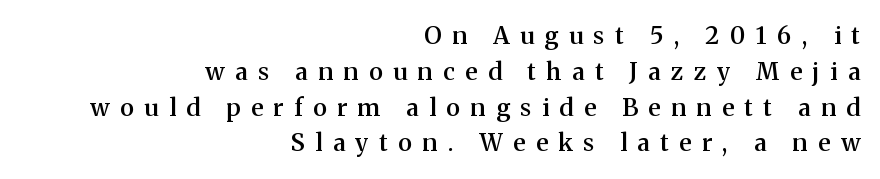
{"italic": "no", "bold": "semi", "underline": "no", "align": "right", "line_spacing": "normal", "line_spacing_ratio": 1.49, "letter_spacing": "wide", "letter_spacing_em": 0.44, "glyph_px": 24}
